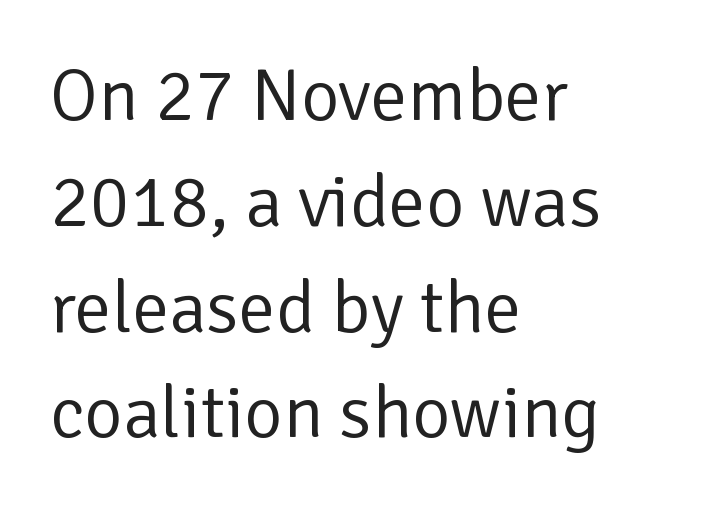
{"serif": "no", "italic": "no", "bold": "no", "weight": "regular", "width": "normal", "stroke_contrast": "low", "x_height": "medium", "monospaced": "no", "underline": "no", "align": "left", "line_spacing": "normal", "line_spacing_ratio": 1.43, "letter_spacing": "normal", "letter_spacing_em": 0.0, "glyph_px": 74}
